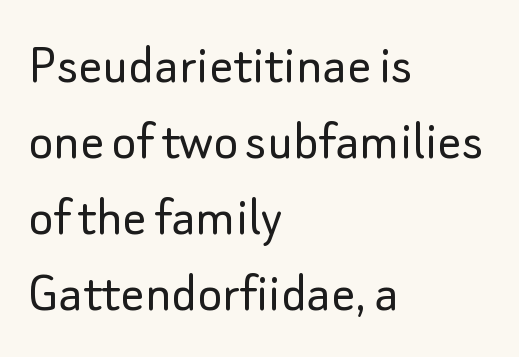
Q: Is the text bold? A: No.
Q: Is the text italic (slanted)? A: No, it is upright.
Q: Is the typeface a serif or a sans-serif typeface? A: Sans-serif.
Q: Is the text underlined? A: No.
Q: How is the paragraph aligned? A: Left-aligned.
Q: Is the spacing between letters normal or unusually wide? A: Normal.
Q: Is the spacing between lines tight, normal or loose? A: Normal.
Q: Width (condensed, normal, or wide)? A: Normal.
Q: Stroke contrast? A: Low.
Q: x-height? A: Small.
Q: Monospaced? A: No.
